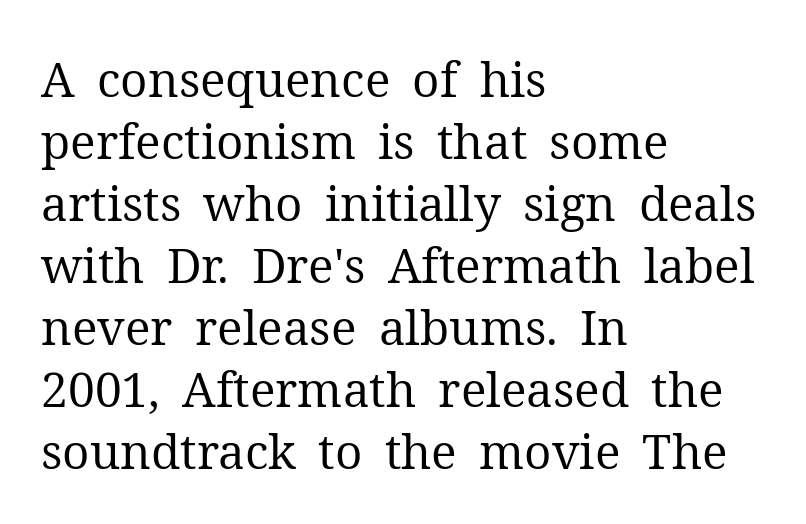
{"serif": "yes", "italic": "no", "bold": "no", "weight": "regular", "width": "normal", "stroke_contrast": "medium", "x_height": "medium", "monospaced": "no", "underline": "no", "align": "left", "line_spacing": "normal", "line_spacing_ratio": 1.29, "letter_spacing": "normal", "letter_spacing_em": 0.0, "glyph_px": 48}
